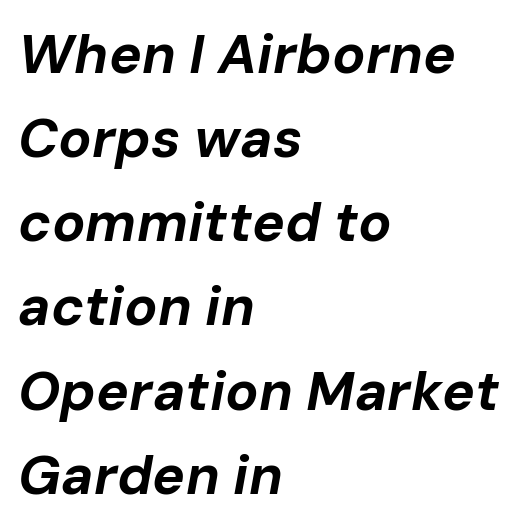
Compared with typical paragraphs, the rows here are spaced about the same. Spacing between characters is what you'd get straight out of the box. Every character sits at an angle, as italics do. Unmarked baselines from the first word to the last. Every letter is thick-stroked: bold, no question. This sample has the flowing, uneven cadence of proportional lettering.
